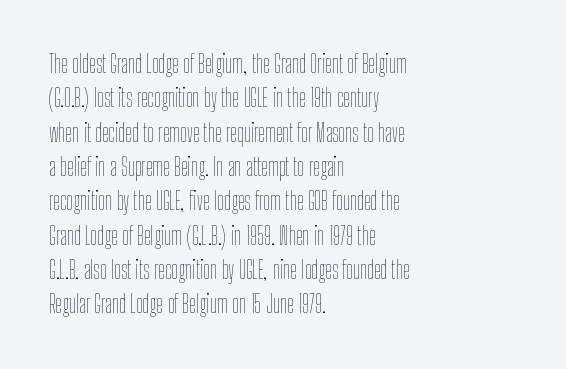
{"italic": "no", "bold": "no", "underline": "no", "align": "left", "line_spacing": "normal", "line_spacing_ratio": 1.43, "letter_spacing": "normal", "letter_spacing_em": 0.0, "glyph_px": 24}
